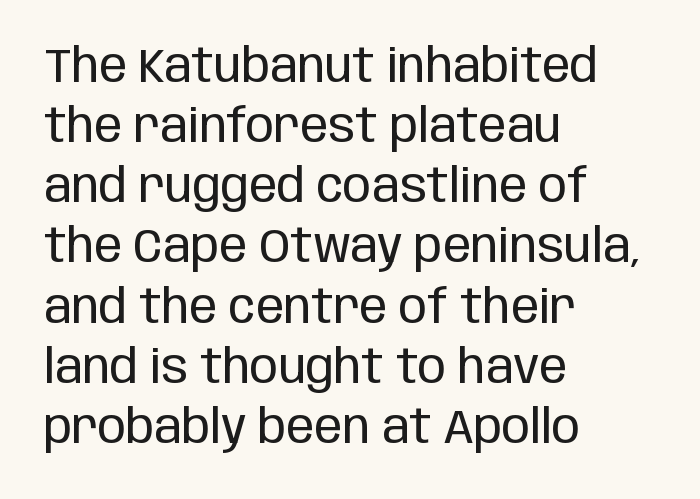
The image shows 47 px regular-weight, condensed sans-serif type, upright; set left-aligned, normal line spacing (1.28x), normal letter spacing, not underlined; low stroke contrast and a large x-height.
